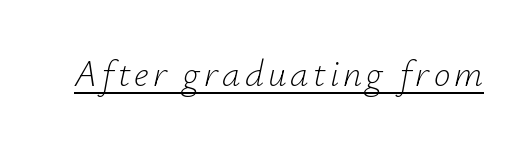
The image shows 37 px light type, italic (leaning right); set underlined; low stroke contrast and a small x-height.
